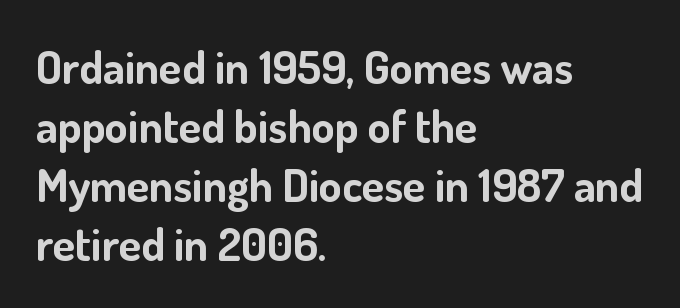
Q: Is the text bold? A: Yes.
Q: Is the text italic (slanted)? A: No, it is upright.
Q: Is the typeface a serif or a sans-serif typeface? A: Sans-serif.
Q: Is the text underlined? A: No.
Q: How is the paragraph aligned? A: Left-aligned.
Q: Is the spacing between letters normal or unusually wide? A: Normal.
Q: Is the spacing between lines tight, normal or loose? A: Normal.
Q: Width (condensed, normal, or wide)? A: Normal.
Q: Stroke contrast? A: Low.
Q: x-height? A: Small.
Q: Monospaced? A: No.
